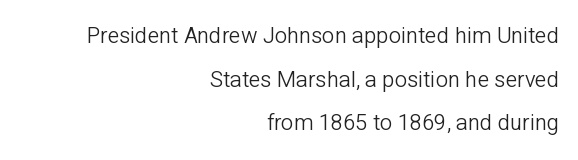
{"italic": "no", "bold": "no", "underline": "no", "align": "right", "line_spacing": "loose", "line_spacing_ratio": 1.98, "letter_spacing": "normal", "letter_spacing_em": 0.0, "glyph_px": 22}
